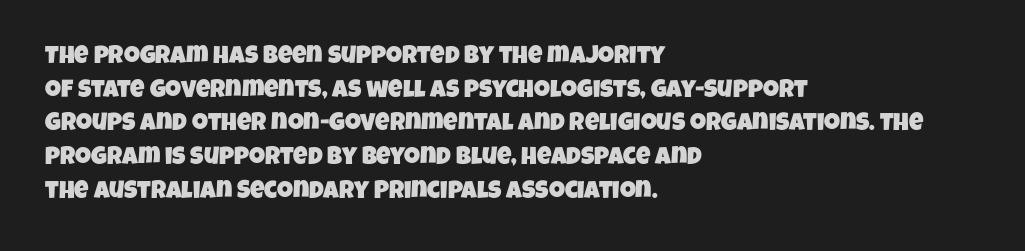
The image shows 25 px text type; set left-aligned, normal line spacing (1.35x), normal letter spacing, not underlined.
